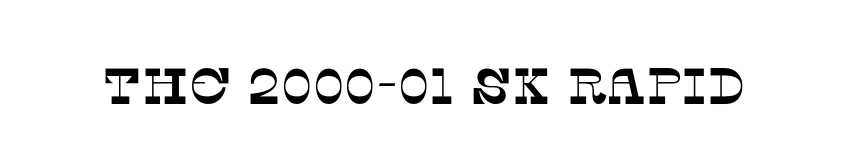
{"serif": "yes", "width": "normal", "stroke_contrast": "low", "x_height": "large", "monospaced": "no", "underline": "no", "letter_spacing": "normal", "letter_spacing_em": 0.0, "glyph_px": 51}
